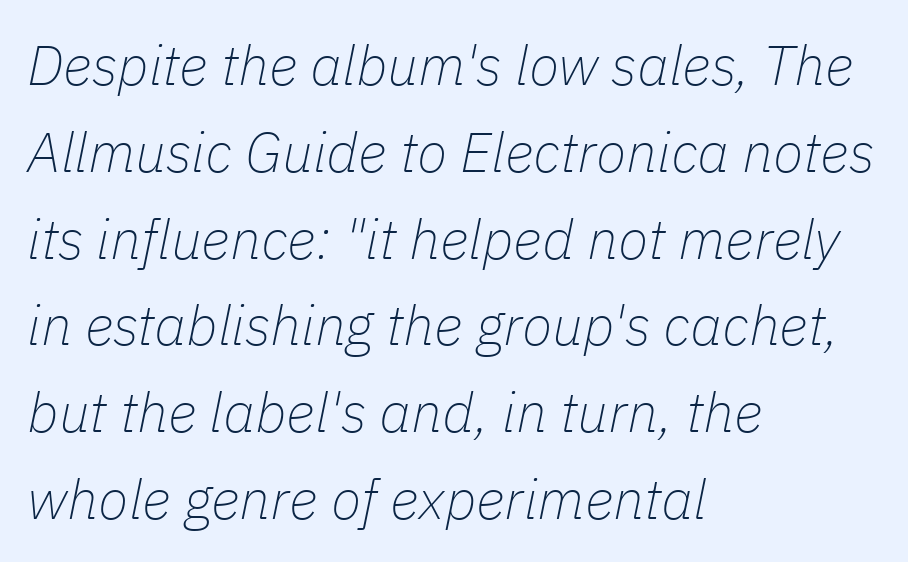
{"italic": "yes", "lean": "right", "slant_degrees": 11, "bold": "no", "weight": "thin", "width": "normal", "stroke_contrast": "low", "x_height": "medium", "monospaced": "no", "underline": "no", "align": "left", "line_spacing": "normal", "line_spacing_ratio": 1.55, "letter_spacing": "normal", "letter_spacing_em": 0.0, "glyph_px": 56}
